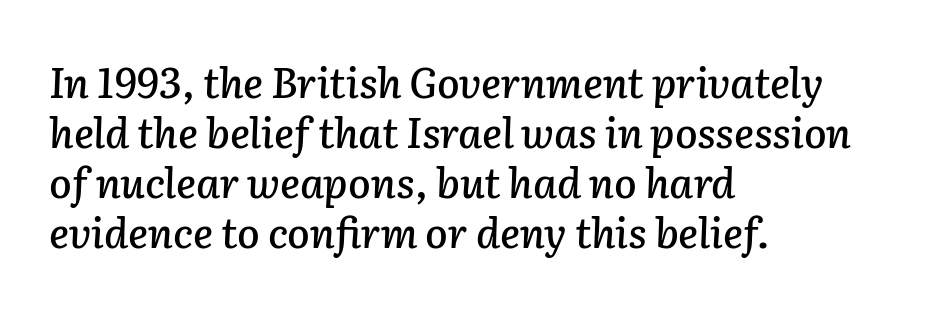
It's the slanting kind of type. The zone under the glyphs is completely vacant. The rendering uses natural spacing where letterforms have individual widths. Is the letter spacing exaggerated? No — it looks like the ordinary default. Caption: multi-line text, flush left, ragged right.
